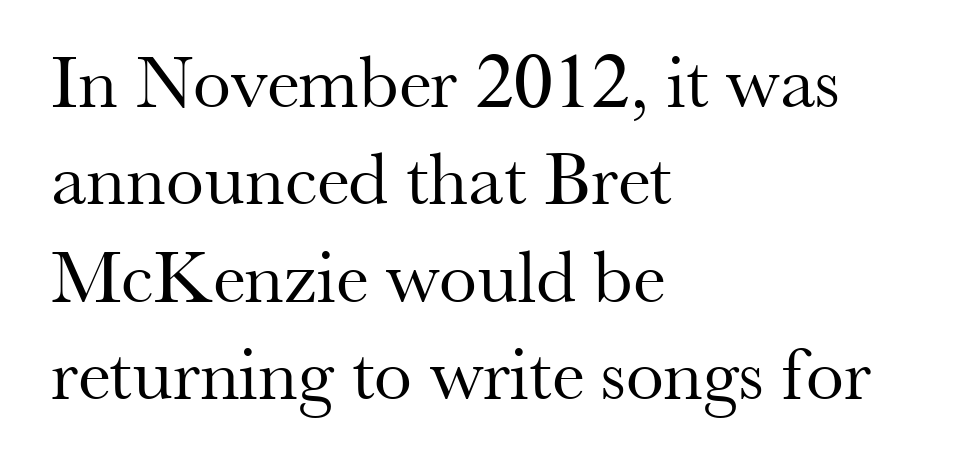
{"serif": "yes", "italic": "no", "bold": "no", "weight": "regular", "width": "normal", "stroke_contrast": "medium", "x_height": "small", "monospaced": "no", "underline": "no", "align": "left", "line_spacing": "normal", "line_spacing_ratio": 1.28, "letter_spacing": "normal", "letter_spacing_em": 0.0, "glyph_px": 76}
